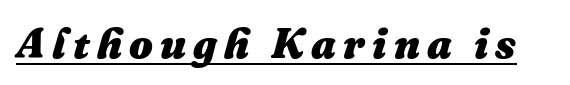
Q: Is the text bold? A: Yes.
Q: Is the text italic (slanted)? A: Yes, it leans right by about 16 degrees.
Q: Is the text underlined? A: Yes.
Q: Width (condensed, normal, or wide)? A: Normal.
Q: Stroke contrast? A: Medium.
Q: x-height? A: Medium.
Q: Monospaced? A: No.
